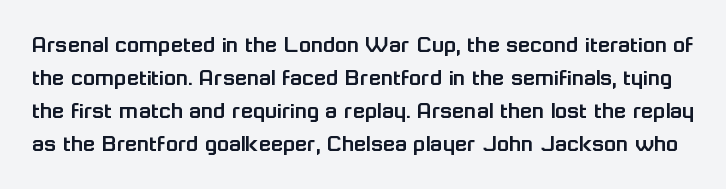
The image shows 25 px text type, upright; set normal line spacing (1.32x), normal letter spacing, not underlined.
